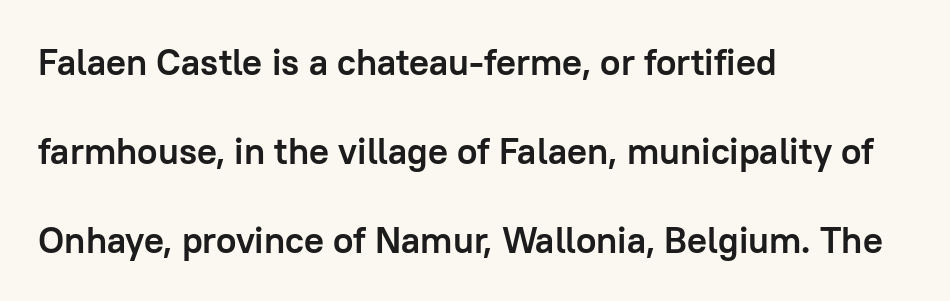
Check where the strokes stop: nothing finishes them off — pure sans. Underline: absent. Set as a true bold cut, around the 700 mark. A typesetter would call this proportional, since set widths differ per character. The ragged edge is on the right, which tells us the setting is flush left. Tracking here is standard; glyphs follow each other at the usual distance.
